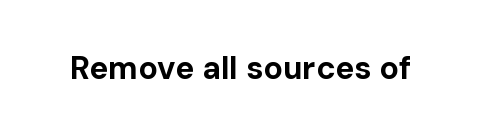
The image shows 32 px bold sans-serif type, upright; set normal letter spacing, not underlined; low stroke contrast and a medium x-height.
